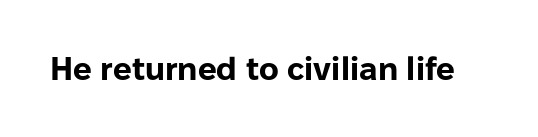
You'd pick this weight for a headline — it's a proper bold. I'd call this a sans setting — the letters go barefoot. The area under the type is left untouched. Spacing verdict: proportional, widths tailored to each character. The line texture is even and compact thanks to regular tracking. These lines were composed using upright roman letters.
